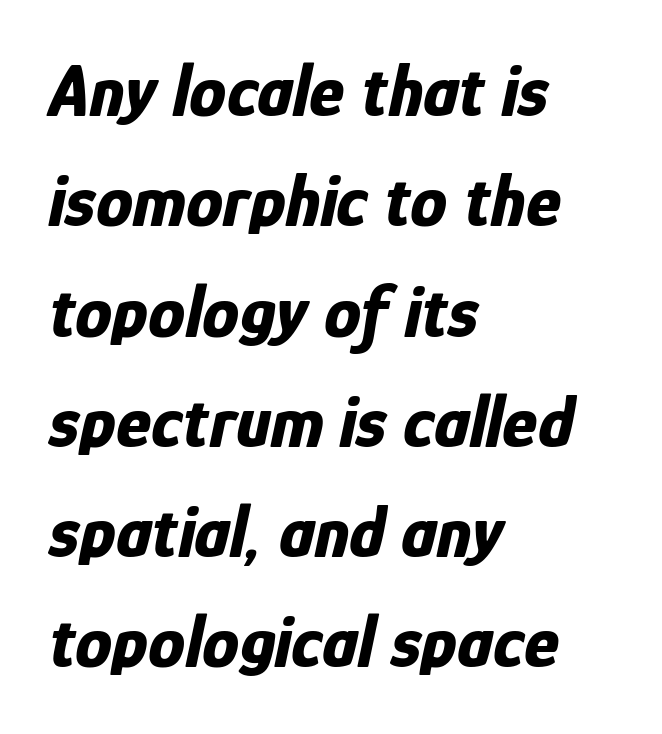
{"italic": "yes", "lean": "right", "slant_degrees": 12, "bold": "yes", "weight": "bold", "width": "condensed", "stroke_contrast": "low", "x_height": "medium", "monospaced": "no", "underline": "no", "align": "left", "line_spacing": "normal", "line_spacing_ratio": 1.49, "letter_spacing": "normal", "letter_spacing_em": 0.0, "glyph_px": 74}
